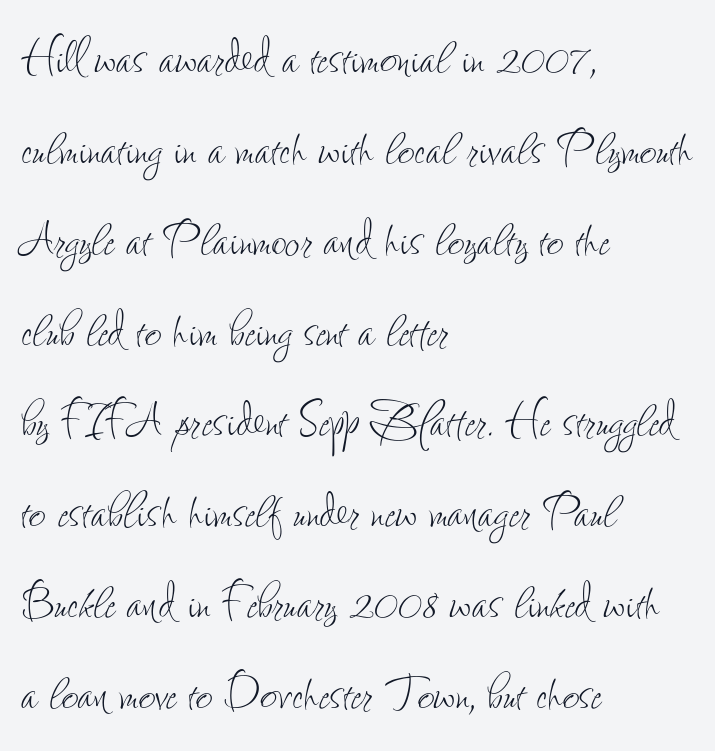
Words appear dense and cohesive because spacing is normal. Every row of glyphs begins at an identical x-position on the left. Stroke mass is kept to a normal reading level or below. Plain, unruled lines of type. These lines are rendered in a variable-pitch font.
